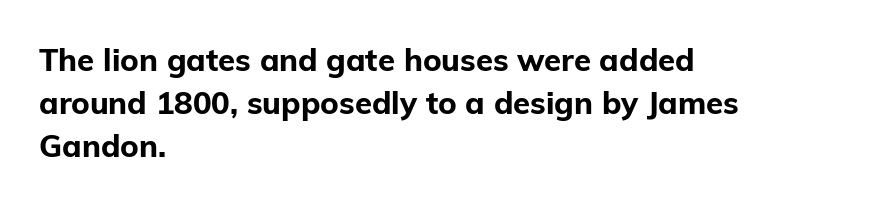
In terms of letterspacing, this is plain default setting. The rendering uses natural spacing where letterforms have individual widths. This sample uses a sans-serif face. No word sits above an underline. This is the regular roman posture of the typeface. All the whitespace from short lines collects on the right.
